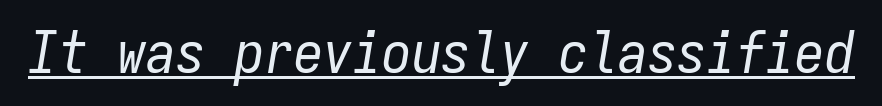
{"italic": "yes", "lean": "right", "slant_degrees": 9, "bold": "no", "weight": "regular", "width": "condensed", "stroke_contrast": "low", "x_height": "medium", "monospaced": "yes", "underline": "yes", "letter_spacing": "normal", "letter_spacing_em": 0.0, "glyph_px": 59}
